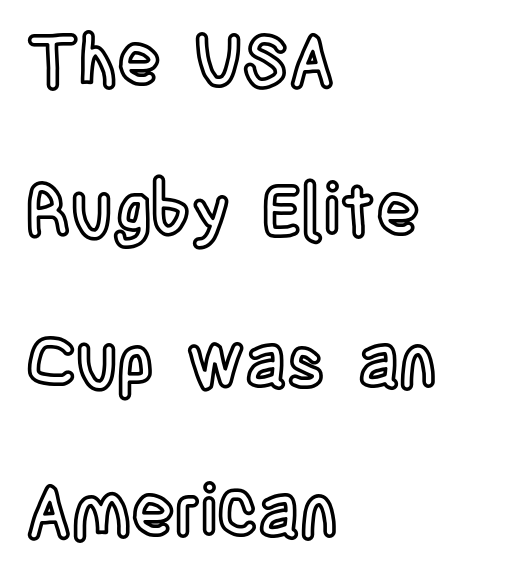
Every stem runs plumb, perpendicular to the baseline. Each line starts at the same left margin while the right side varies. Anything drawn beneath the words? Only blank space. The gaps between neighbouring characters are ordinary and unremarkable. The designer dialed line spacing up above the default.
